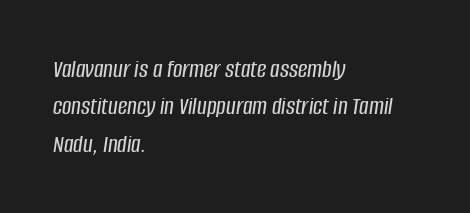
{"italic": "yes", "lean": "right", "slant_degrees": 8, "underline": "no", "align": "left", "line_spacing": "normal", "line_spacing_ratio": 1.44, "letter_spacing": "normal", "letter_spacing_em": 0.0, "glyph_px": 26}
